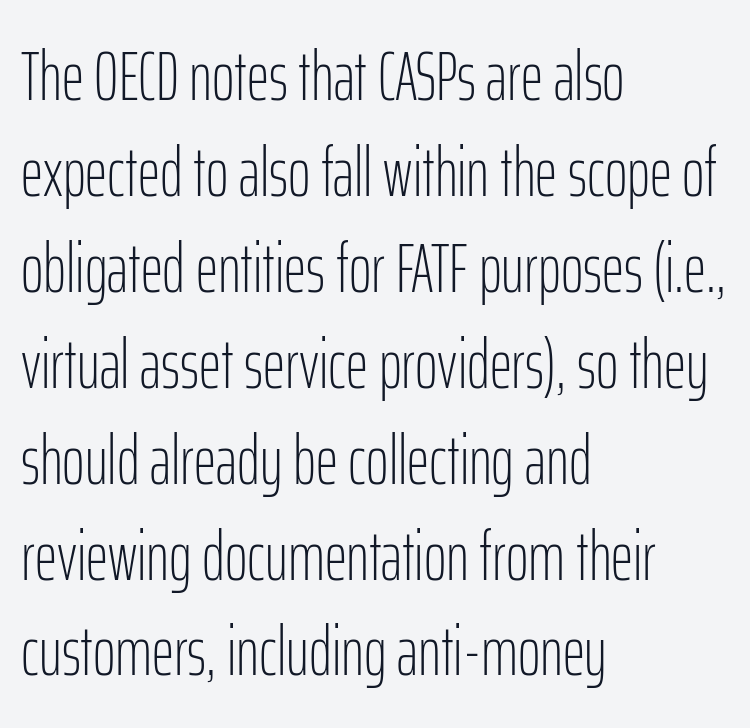
{"serif": "no", "italic": "no", "bold": "no", "weight": "light", "width": "condensed", "stroke_contrast": "low", "x_height": "medium", "monospaced": "no", "underline": "no", "align": "left", "line_spacing": "normal", "line_spacing_ratio": 1.39, "letter_spacing": "normal", "letter_spacing_em": 0.0, "glyph_px": 69}
